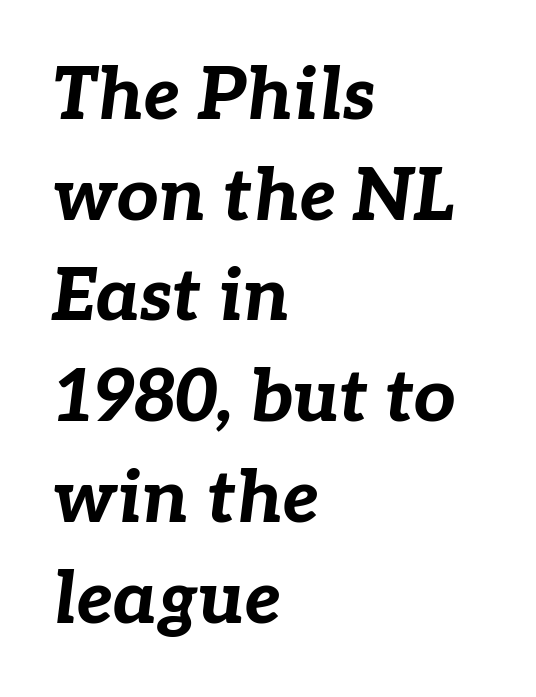
{"italic": "yes", "lean": "right", "slant_degrees": 7, "bold": "yes", "weight": "bold", "width": "normal", "stroke_contrast": "low", "x_height": "medium", "monospaced": "no", "underline": "no", "align": "left", "line_spacing": "normal", "line_spacing_ratio": 1.38, "letter_spacing": "normal", "letter_spacing_em": 0.0, "glyph_px": 73}
